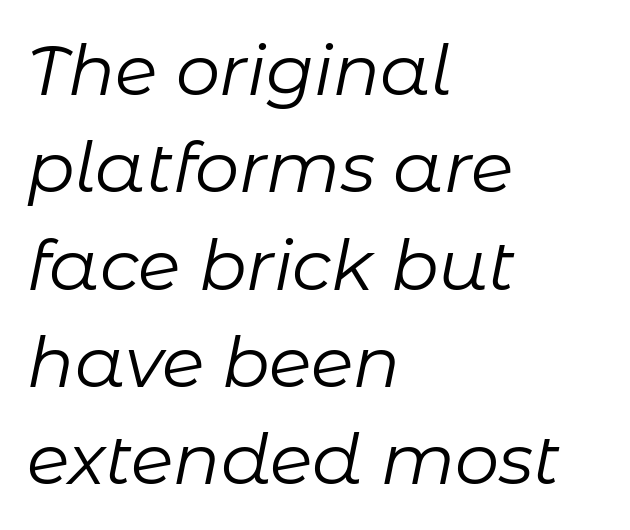
These lines are set flush left with a ragged right edge. If you measured baseline to baseline, you'd find a middling distance. The area under the type is left untouched. The passage shown is not bold in any degree.
